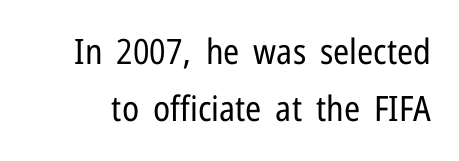
Q: Is the text bold? A: No.
Q: Is the text italic (slanted)? A: No, it is upright.
Q: Is the typeface a serif or a sans-serif typeface? A: Sans-serif.
Q: Is the text underlined? A: No.
Q: Is the spacing between letters normal or unusually wide? A: Normal.
Q: Is the spacing between lines tight, normal or loose? A: Normal.
Q: Width (condensed, normal, or wide)? A: Condensed.
Q: Stroke contrast? A: Low.
Q: x-height? A: Medium.
Q: Monospaced? A: No.
